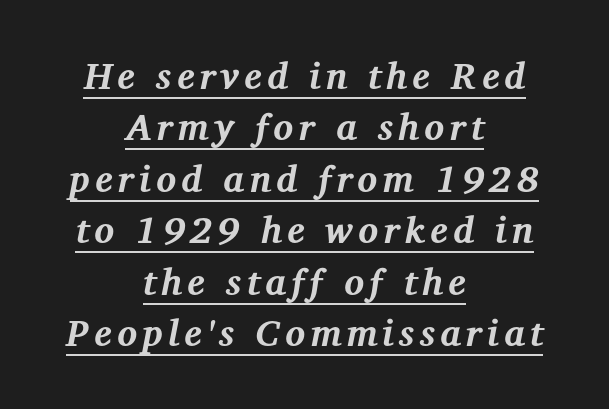
{"serif": "yes", "italic": "yes", "lean": "right", "slant_degrees": 12, "bold": "yes", "weight": "bold", "width": "normal", "stroke_contrast": "medium", "x_height": "medium", "monospaced": "no", "underline": "yes", "align": "center", "line_spacing": "normal", "line_spacing_ratio": 1.39, "glyph_px": 37}
